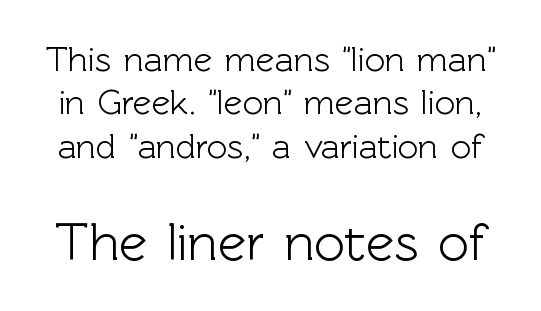
Rendered with straight, roman letterforms. Small over large — that's the arrangement of the two blocks here. The words here are not underlined. The rendering uses natural spacing where letterforms have individual widths. Inter-character spacing is left at the font's built-in metrics. Nope, no serifs anywhere on these letters.
